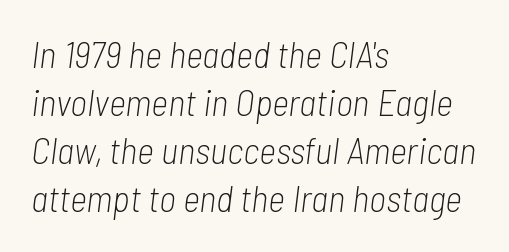
{"italic": "yes", "lean": "right", "slant_degrees": 7, "bold": "no", "weight": "light", "width": "condensed", "stroke_contrast": "low", "x_height": "medium", "monospaced": "no", "underline": "no", "align": "left", "line_spacing": "normal", "line_spacing_ratio": 1.3, "letter_spacing": "normal", "letter_spacing_em": 0.0, "glyph_px": 37}
